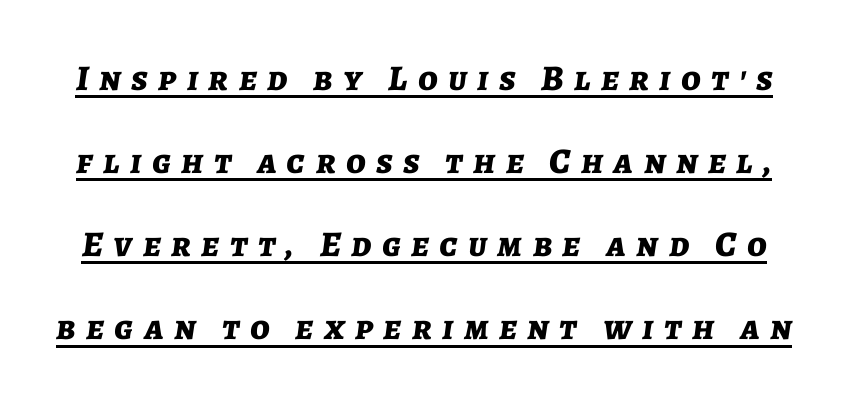
The image shows 36 px bold type, italic (leaning right); set loose line spacing (2.31x), unusually wide letter spacing (+0.29 em), underlined; low stroke contrast and a medium x-height.
